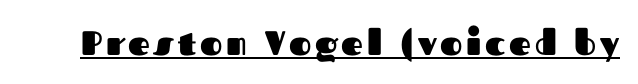
Style check: upright. Thick stems and heavy bowls — unmistakably bold. Every word sits above its own underline. A typesetter would call this proportional, since set widths differ per character. These lines are composed in type without serifs.
